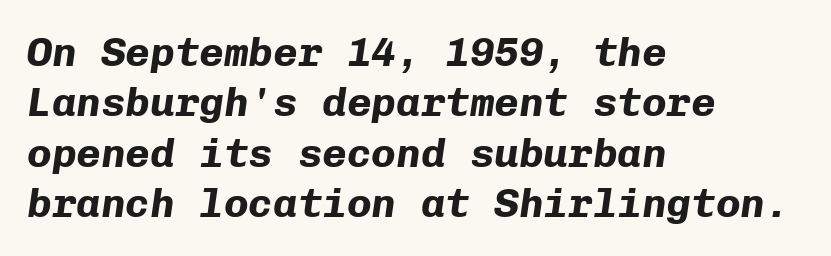
The image shows 41 px bold type, italic (leaning right), monospaced; set left-aligned, line spacing 1.23x, normal letter spacing, not underlined; low stroke contrast and a medium x-height.
